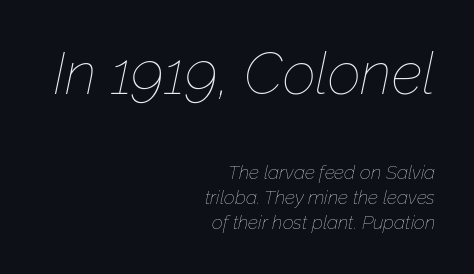
The image shows 58 px thin type, italic (leaning right); set right-aligned, normal line spacing (1.31x), normal letter spacing, not underlined; the first (top) block is 3.05x larger; low stroke contrast and a medium x-height.
